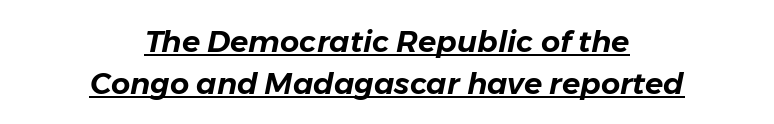
{"italic": "yes", "lean": "right", "slant_degrees": 11, "width": "normal", "stroke_contrast": "low", "x_height": "medium", "monospaced": "no", "underline": "yes", "align": "center", "line_spacing": "normal", "line_spacing_ratio": 1.4, "letter_spacing": "normal", "letter_spacing_em": 0.0, "glyph_px": 30}
